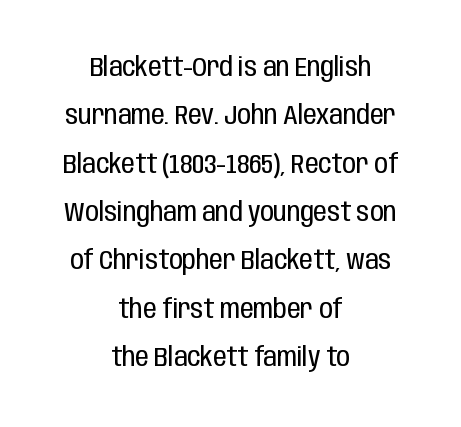
Q: Is the text bold? A: No.
Q: Is the text italic (slanted)? A: No, it is upright.
Q: Is the text underlined? A: No.
Q: How is the paragraph aligned? A: Centered.
Q: Is the spacing between letters normal or unusually wide? A: Normal.
